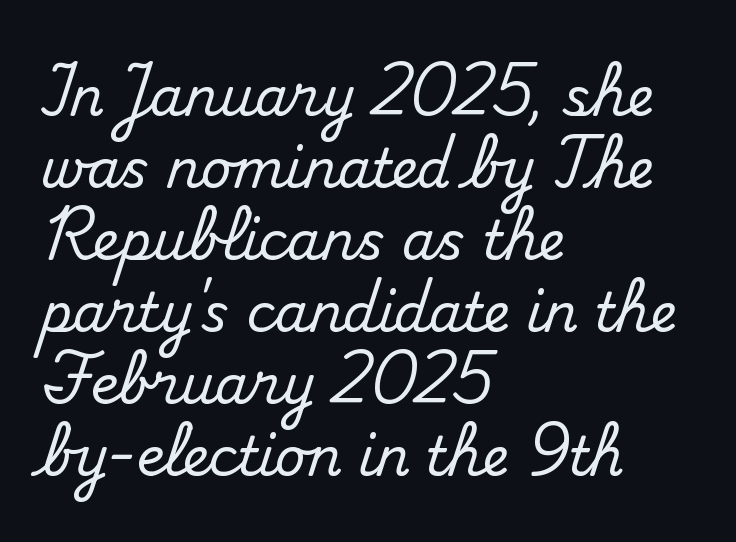
The image shows 53 px serif type; set left-aligned, normal line spacing (1.36x), normal letter spacing, not underlined; medium stroke contrast and a small x-height.
